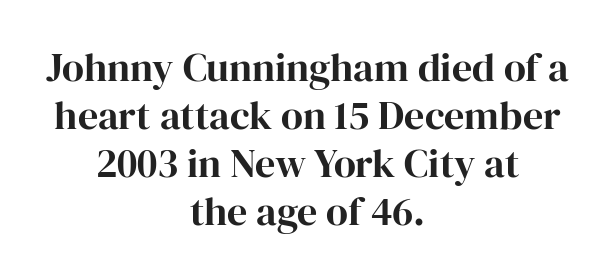
Unlike a clean sans, this face finishes its strokes with serifs. The typesetter chose a symmetrical, centered arrangement here. This rendering leaves character spacing at its baseline value. These lines are rendered in a variable-pitch font. These lines were composed using upright roman letters. Nobody drew a line under any word here.
